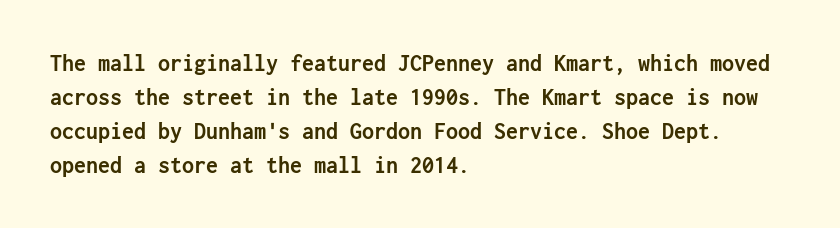
Q: Is the text bold? A: Yes.
Q: Is the text italic (slanted)? A: No, it is upright.
Q: Is the text underlined? A: No.
Q: How is the paragraph aligned? A: Left-aligned.
Q: Is the spacing between letters normal or unusually wide? A: Normal.
Q: Is the spacing between lines tight, normal or loose? A: Normal.
